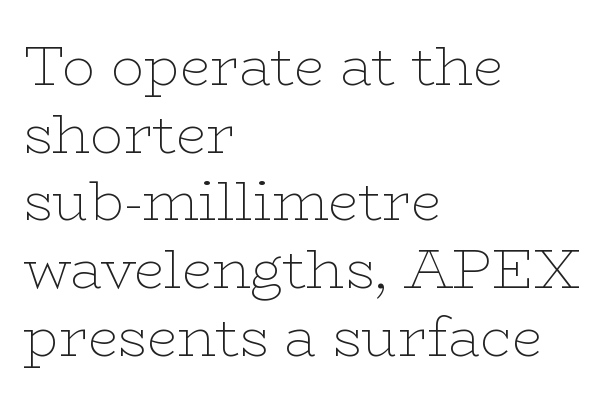
The image shows 55 px thin, wide serif type, upright; set left-aligned, line spacing 1.23x, normal letter spacing, not underlined; low stroke contrast and a medium x-height.
